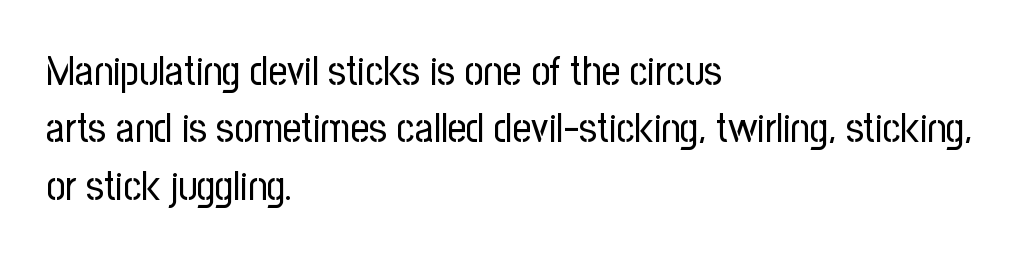
The image shows 41 px regular-weight, condensed sans-serif type, upright; set left-aligned, normal line spacing (1.4x), normal letter spacing, not underlined; low stroke contrast and a medium x-height.
